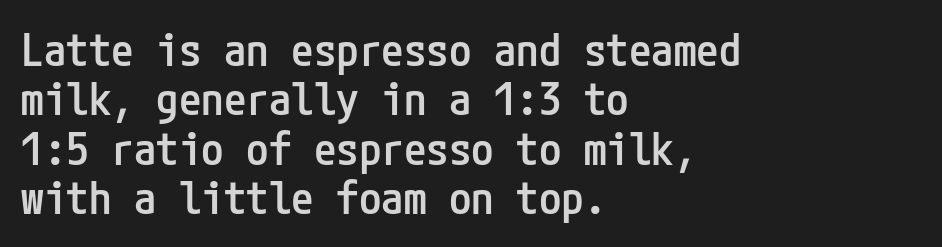
Q: Is the text bold? A: Semi-bold.
Q: Is the text italic (slanted)? A: No, it is upright.
Q: Is the typeface a serif or a sans-serif typeface? A: Sans-serif.
Q: Is the text underlined? A: No.
Q: How is the paragraph aligned? A: Left-aligned.
Q: Is the spacing between letters normal or unusually wide? A: Normal.
Q: Is the spacing between lines tight, normal or loose? A: Tight.
Q: Width (condensed, normal, or wide)? A: Condensed.
Q: Stroke contrast? A: Low.
Q: x-height? A: Medium.
